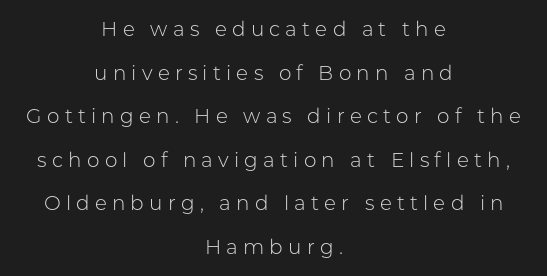
The image shows 20 px text type, upright; set centered, loose line spacing (2.18x), unusually wide letter spacing (+0.26 em), not underlined.
